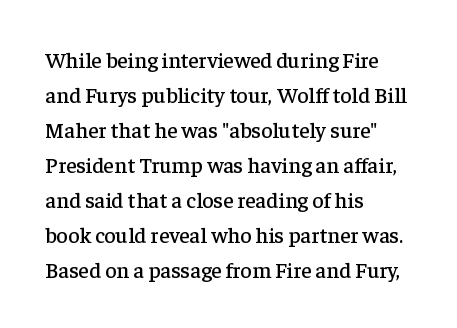
Q: Is the text italic (slanted)? A: No, it is upright.
Q: Is the text underlined? A: No.
Q: How is the paragraph aligned? A: Left-aligned.
Q: Is the spacing between letters normal or unusually wide? A: Normal.
Q: Is the spacing between lines tight, normal or loose? A: Normal.
